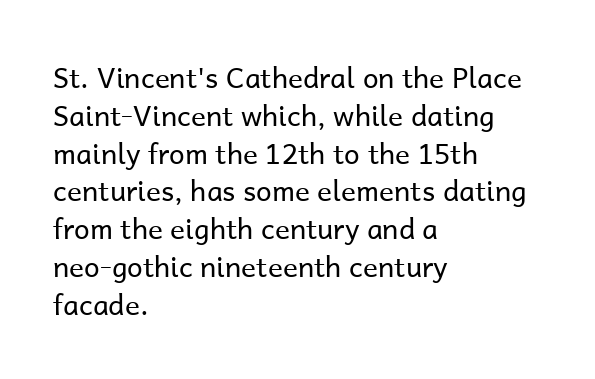
Q: Is the text bold? A: No.
Q: Is the text italic (slanted)? A: No, it is upright.
Q: Is the typeface a serif or a sans-serif typeface? A: Sans-serif.
Q: Is the text underlined? A: No.
Q: How is the paragraph aligned? A: Left-aligned.
Q: Is the spacing between letters normal or unusually wide? A: Normal.
Q: Is the spacing between lines tight, normal or loose? A: Normal.
Q: Width (condensed, normal, or wide)? A: Normal.
Q: Stroke contrast? A: Low.
Q: x-height? A: Medium.
Q: Monospaced? A: No.
